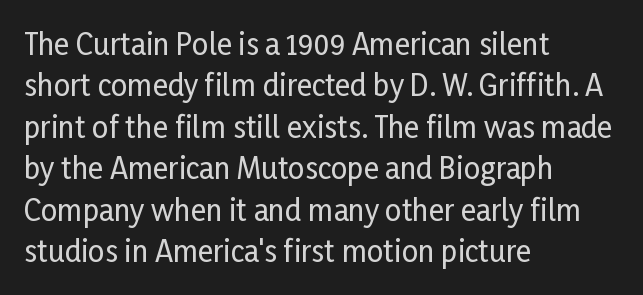
The image shows 29 px condensed sans-serif type, upright; set left-aligned, normal line spacing (1.43x), normal letter spacing, not underlined; low stroke contrast and a medium x-height.
